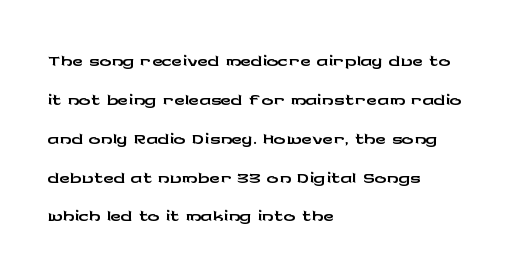
The image shows 29 px wide sans-serif type, upright; set left-aligned, normal line spacing (1.34x), normal letter spacing, not underlined; low stroke contrast and a medium x-height.
